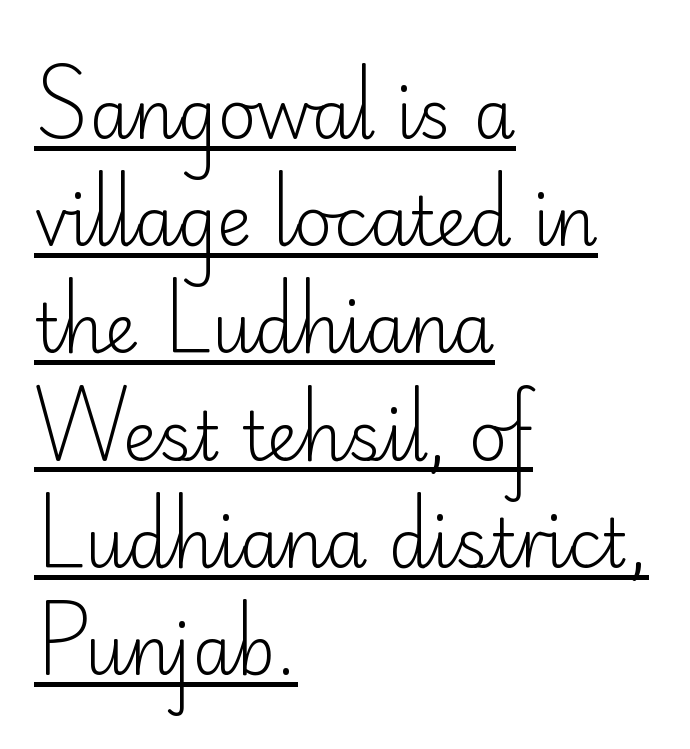
Every character sits straight up, as roman type does. These lines are set flush left with a ragged right edge. The weight tops out at a normal text grade. The gaps between neighbouring characters are ordinary and unremarkable. A typesetter would call this proportional, since set widths differ per character. Note: no serifs on the glyphs.
